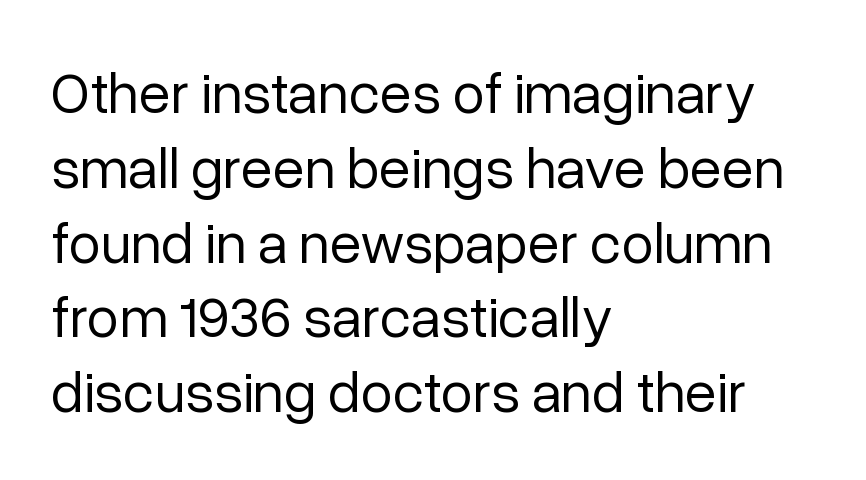
The image shows 58 px regular-weight sans-serif type, upright; set left-aligned, normal line spacing (1.29x), normal letter spacing, not underlined; low stroke contrast and a medium x-height.
